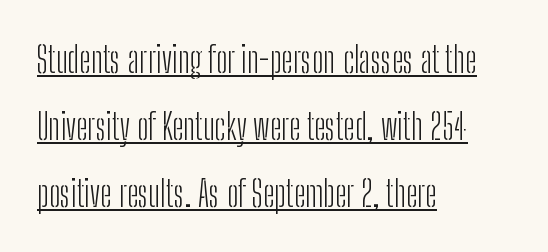
{"serif": "no", "italic": "no", "bold": "no", "weight": "light", "width": "condensed", "stroke_contrast": "low", "x_height": "medium", "monospaced": "no", "underline": "yes", "align": "left", "line_spacing_ratio": 1.86, "letter_spacing": "normal", "letter_spacing_em": 0.0, "glyph_px": 36}
